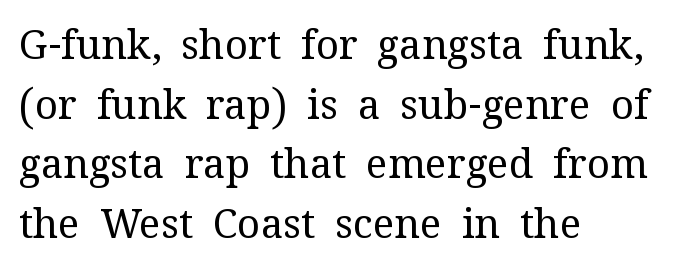
The image shows 40 px regular-weight serif type, upright; set left-aligned, normal line spacing (1.49x), normal letter spacing, not underlined; medium stroke contrast and a medium x-height.
